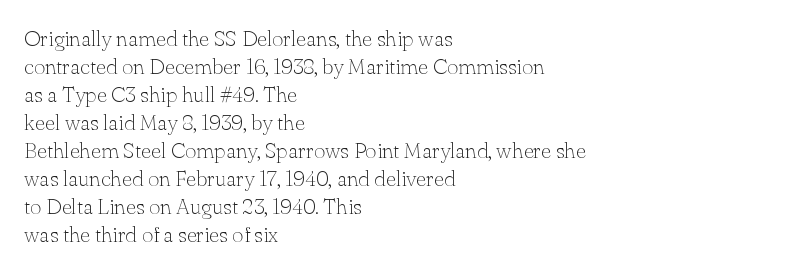
{"italic": "no", "bold": "no", "underline": "no", "align": "left", "line_spacing": "normal", "line_spacing_ratio": 1.27, "letter_spacing": "normal", "letter_spacing_em": 0.0, "glyph_px": 22}
